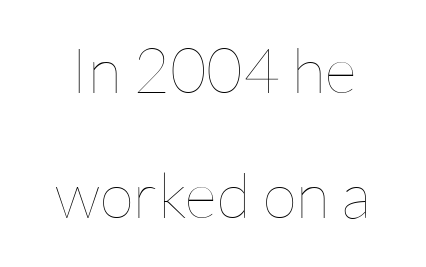
{"italic": "no", "bold": "no", "weight": "thin", "width": "normal", "stroke_contrast": "low", "x_height": "medium", "monospaced": "no", "underline": "no", "line_spacing": "loose", "line_spacing_ratio": 1.98, "letter_spacing": "normal", "letter_spacing_em": 0.0, "glyph_px": 63}
